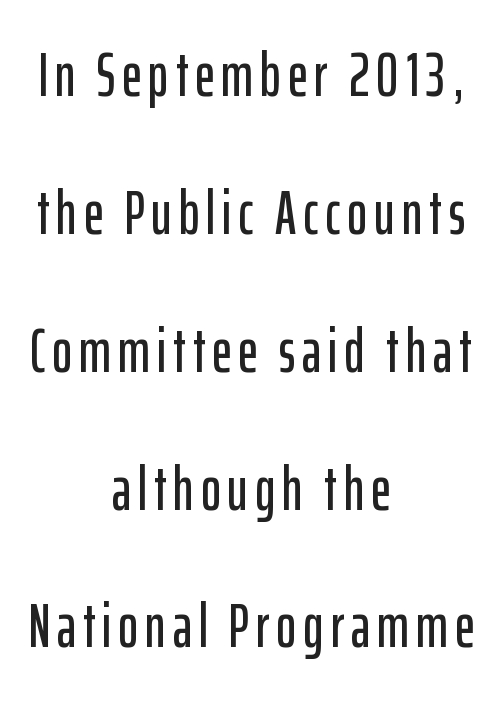
The image shows 61 px condensed sans-serif type, upright; set centered, loose line spacing (2.26x), not underlined; low stroke contrast and a medium x-height.
